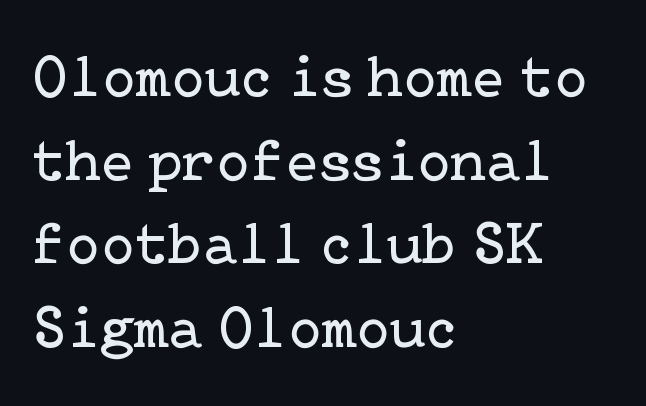
The image shows 61 px regular-weight serif type, upright; set left-aligned, normal line spacing (1.37x), normal letter spacing, not underlined; low stroke contrast and a medium x-height.
